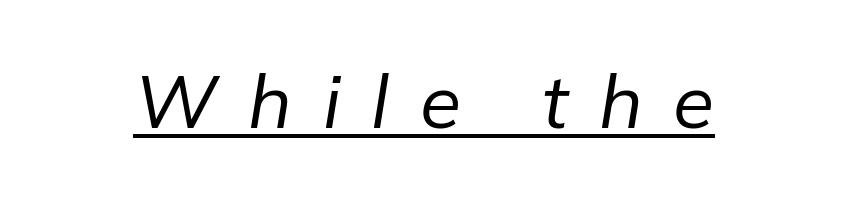
Q: Is the text bold? A: No.
Q: Is the text italic (slanted)? A: Yes, it leans right by about 9 degrees.
Q: Is the text underlined? A: Yes.
Q: Is the spacing between letters normal or unusually wide? A: Unusually wide.
Q: Width (condensed, normal, or wide)? A: Normal.
Q: Stroke contrast? A: Low.
Q: x-height? A: Medium.
Q: Monospaced? A: No.
